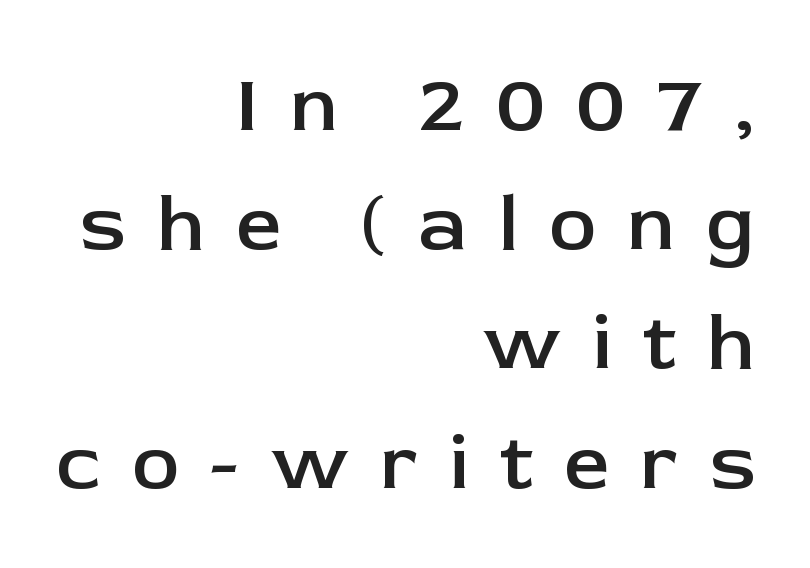
Q: Is the text bold? A: Semi-bold.
Q: Is the text italic (slanted)? A: No, it is upright.
Q: Is the typeface a serif or a sans-serif typeface? A: Sans-serif.
Q: Is the text underlined? A: No.
Q: How is the paragraph aligned? A: Right-aligned.
Q: Is the spacing between letters normal or unusually wide? A: Unusually wide.
Q: Is the spacing between lines tight, normal or loose? A: Normal.
Q: Width (condensed, normal, or wide)? A: Normal.
Q: Stroke contrast? A: Low.
Q: x-height? A: Medium.
Q: Monospaced? A: No.
